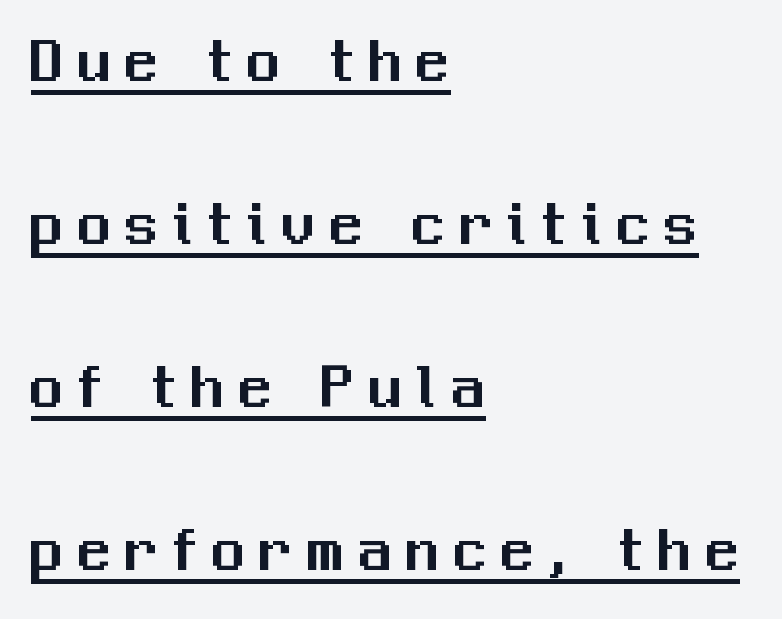
Q: Is the text italic (slanted)? A: No, it is upright.
Q: Is the typeface a serif or a sans-serif typeface? A: Sans-serif.
Q: Is the text underlined? A: Yes.
Q: How is the paragraph aligned? A: Left-aligned.
Q: Is the spacing between letters normal or unusually wide? A: Unusually wide.
Q: Is the spacing between lines tight, normal or loose? A: Loose.
Q: Width (condensed, normal, or wide)? A: Normal.
Q: Stroke contrast? A: Medium.
Q: x-height? A: Medium.
Q: Monospaced? A: No.
